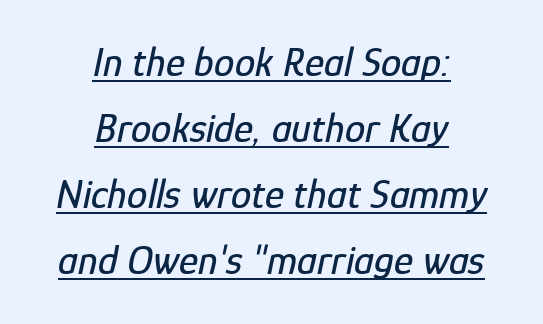
Looks like someone drew a line under every word here. Does extra space separate the letters? No, they use regular spacing. Leading matches the norm, producing a regular column. The lines are quadded center. The whole block is typeset with a tilt.
